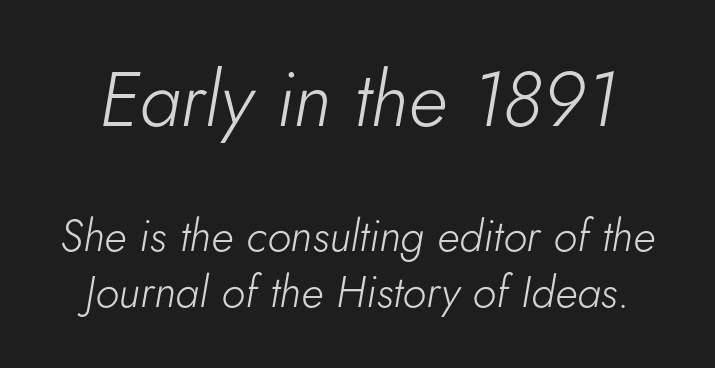
Q: Is the text bold? A: No.
Q: Is the text italic (slanted)? A: Yes, it leans right by about 5 degrees.
Q: Is the text underlined? A: No.
Q: Is the spacing between letters normal or unusually wide? A: Normal.
Q: Is the spacing between lines tight, normal or loose? A: Normal.
Q: Which block of text is set in a larger size, the first (top) or the second (bottom)? A: The first (top) one.
Q: Width (condensed, normal, or wide)? A: Normal.
Q: Stroke contrast? A: Low.
Q: x-height? A: Small.
Q: Monospaced? A: No.
